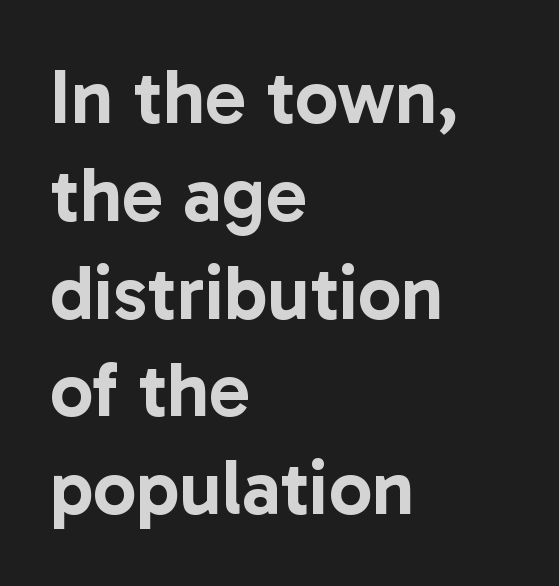
{"serif": "no", "italic": "no", "width": "normal", "stroke_contrast": "low", "x_height": "medium", "monospaced": "no", "underline": "no", "align": "left", "line_spacing": "normal", "line_spacing_ratio": 1.27, "letter_spacing": "normal", "letter_spacing_em": 0.0, "glyph_px": 77}
